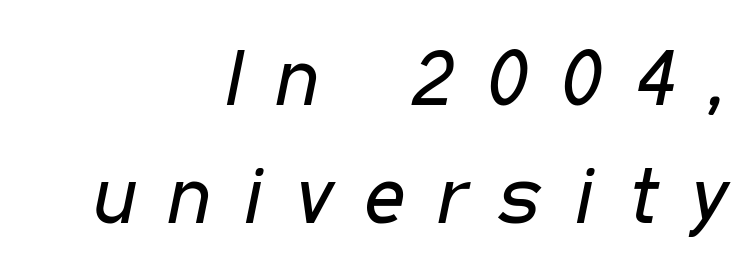
The image shows 79 px regular-weight, condensed type, italic (leaning right); set right-aligned, normal line spacing (1.49x), unusually wide letter spacing (+0.42 em), not underlined; low stroke contrast and a medium x-height.
